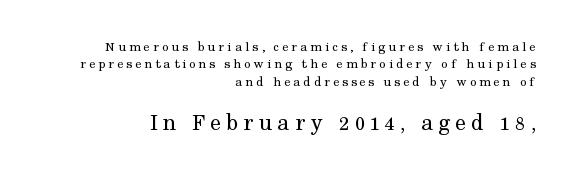
{"italic": "no", "bold": "no", "underline": "no", "align": "right", "line_spacing": "normal", "line_spacing_ratio": 1.25, "letter_spacing": "wide", "letter_spacing_em": 0.22, "larger_block": "second", "size_ratio": 1.71, "glyph_px": 24}
